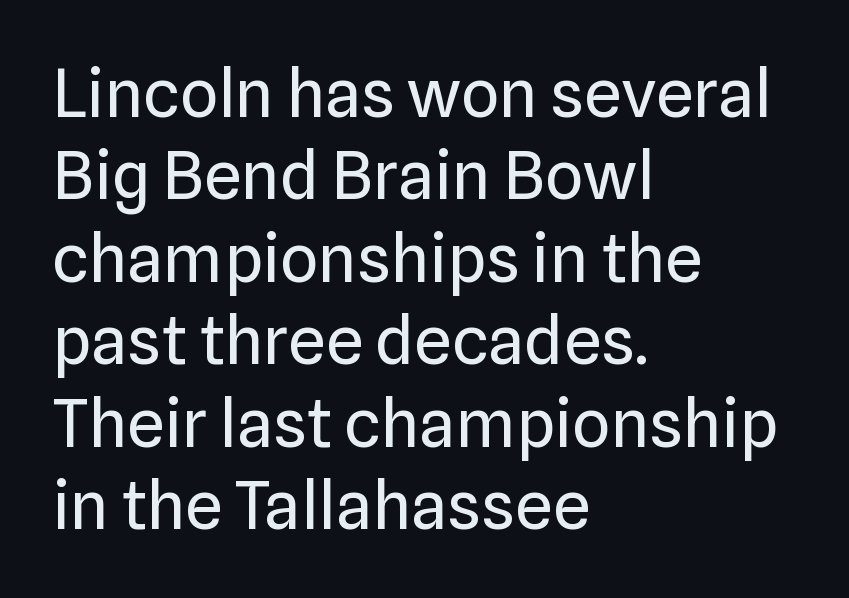
Left-aligned paragraph, ragged on the right. Check the space under the baseline: it is left empty. No feet cap the strokes, marking this as sans-serif type. Each letter keeps its own natural width here, so spacing adapts to shape.
